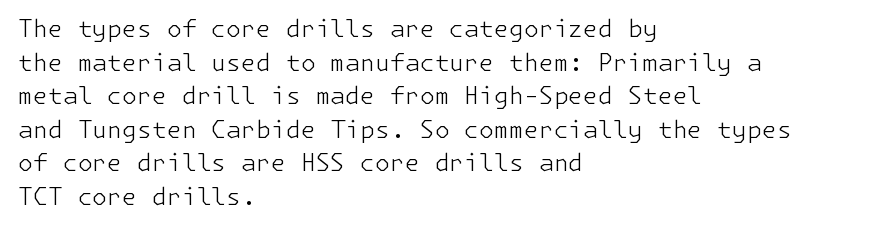
{"italic": "no", "bold": "no", "underline": "no", "align": "left", "line_spacing": "normal", "line_spacing_ratio": 1.4, "letter_spacing": "normal", "letter_spacing_em": 0.0, "glyph_px": 24}
